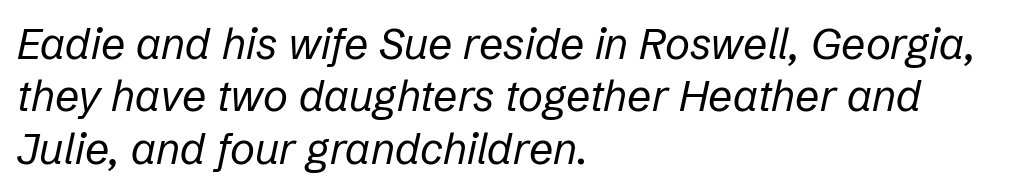
Q: Is the text bold? A: No.
Q: Is the text italic (slanted)? A: Yes, it leans right by about 12 degrees.
Q: Is the text underlined? A: No.
Q: How is the paragraph aligned? A: Left-aligned.
Q: Is the spacing between letters normal or unusually wide? A: Normal.
Q: Width (condensed, normal, or wide)? A: Normal.
Q: Stroke contrast? A: Low.
Q: x-height? A: Medium.
Q: Monospaced? A: No.
